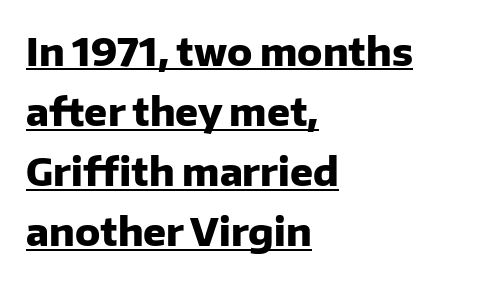
{"serif": "no", "italic": "no", "bold": "yes", "weight": "heavy", "width": "normal", "stroke_contrast": "low", "x_height": "medium", "monospaced": "no", "underline": "yes", "align": "left", "line_spacing": "normal", "line_spacing_ratio": 1.58, "letter_spacing": "normal", "letter_spacing_em": 0.0, "glyph_px": 38}
